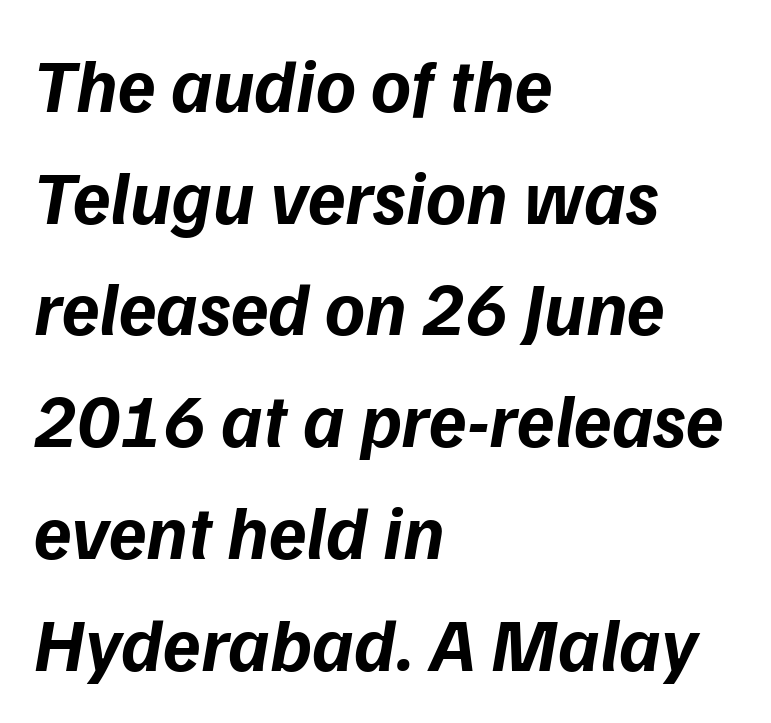
{"italic": "yes", "lean": "right", "slant_degrees": 9, "bold": "yes", "weight": "bold", "width": "normal", "stroke_contrast": "low", "x_height": "medium", "monospaced": "no", "underline": "no", "align": "left", "line_spacing": "normal", "line_spacing_ratio": 1.47, "letter_spacing": "normal", "letter_spacing_em": 0.0, "glyph_px": 76}
